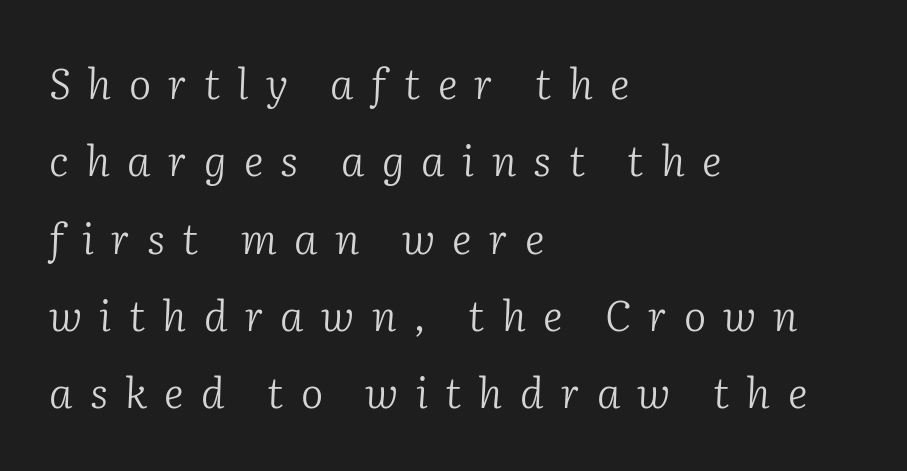
{"serif": "yes", "italic": "yes", "lean": "right", "slant_degrees": 2, "bold": "no", "weight": "light", "width": "normal", "stroke_contrast": "low", "x_height": "medium", "monospaced": "no", "underline": "no", "align": "left", "line_spacing_ratio": 1.84, "letter_spacing": "wide", "letter_spacing_em": 0.41, "glyph_px": 42}
